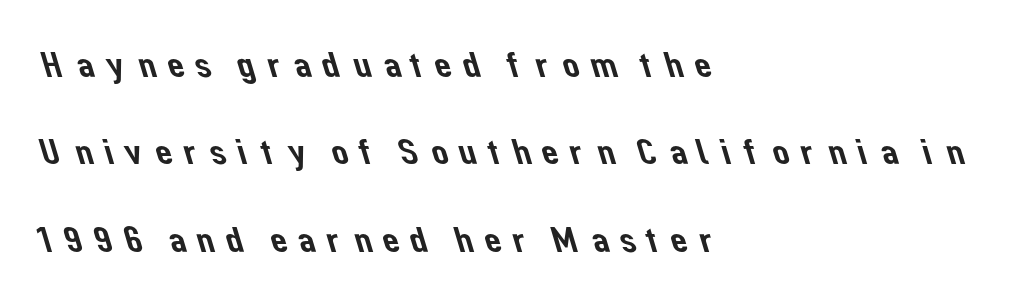
Q: Is the typeface a serif or a sans-serif typeface? A: Sans-serif.
Q: Is the text underlined? A: No.
Q: How is the paragraph aligned? A: Left-aligned.
Q: Is the spacing between lines tight, normal or loose? A: Loose.
Q: Width (condensed, normal, or wide)? A: Normal.
Q: Stroke contrast? A: Low.
Q: x-height? A: Medium.
Q: Monospaced? A: No.
